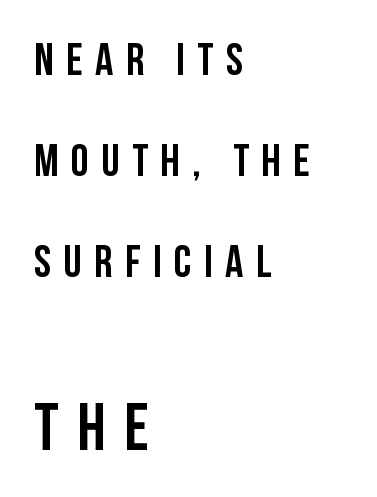
The image shows 67 px condensed sans-serif type, upright; set left-aligned, loose line spacing (2.24x), unusually wide letter spacing (+0.28 em), not underlined; the second (bottom) block is 1.49x larger; low stroke contrast and a large x-height.
